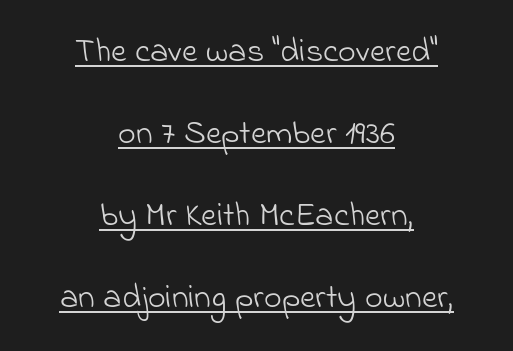
The block of text is sparse from top to bottom, with ample space between rows. Stems and bowls with no extra thickness — not bold. Each letter's strokes conclude bluntly, with no projecting serifs. Here the glyphs are tracked normally, forming tight word shapes. Glance below the letters and you will spot a drawn line.
